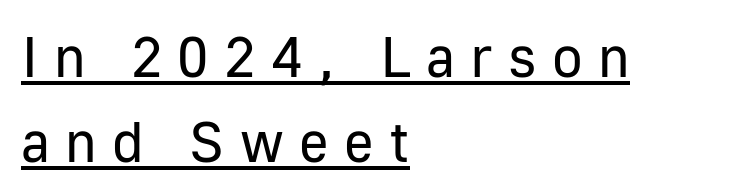
Grotesque or geometric, the face here clearly has no serifs. Glance below the letters and you will spot a drawn line. Looks like regular typesetting: each glyph gets only the width it needs. A classic flush-left, rag-right setting is used for this passage.
